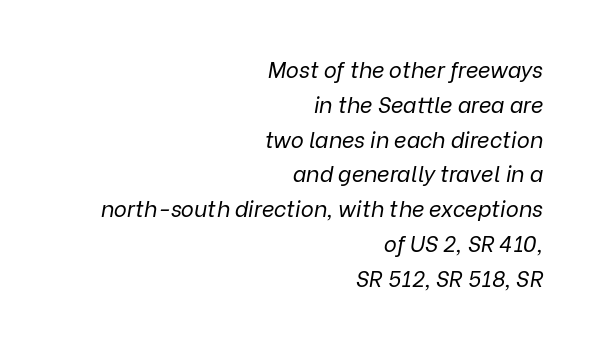
The image shows 22 px text type, italic (leaning right); set right-aligned, normal line spacing (1.58x), normal letter spacing, not underlined.
